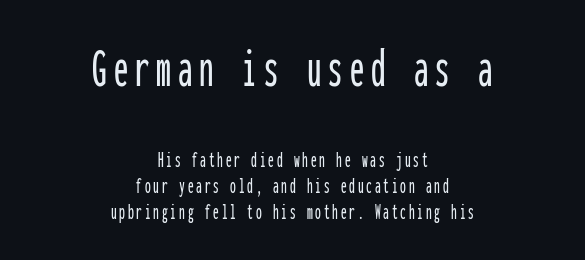
You could barely slide anything between these rows. Check where the strokes stop: nothing finishes them off — pure sans. Both edges are ragged and mirror each other, which tells us the setting is centered. Whoever set this made the first block the dominant, larger element.
